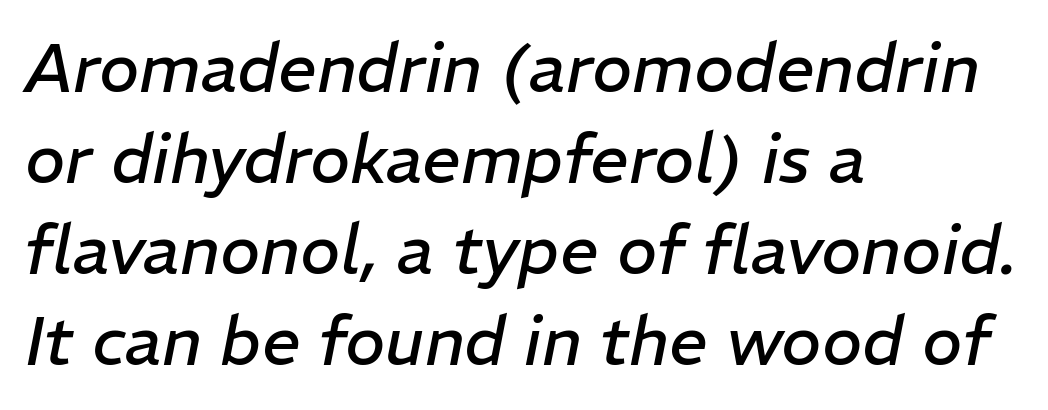
The image shows 68 px regular-weight type, italic (leaning right); set left-aligned, normal line spacing (1.34x), normal letter spacing, not underlined; low stroke contrast and a medium x-height.
